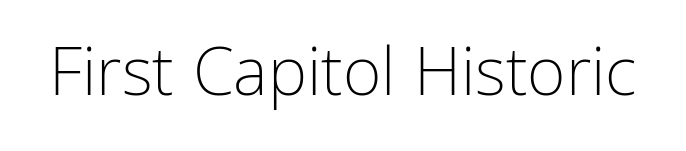
{"serif": "no", "italic": "no", "bold": "no", "weight": "light", "width": "condensed", "stroke_contrast": "low", "x_height": "medium", "monospaced": "no", "underline": "no", "letter_spacing": "normal", "letter_spacing_em": 0.0, "glyph_px": 66}
